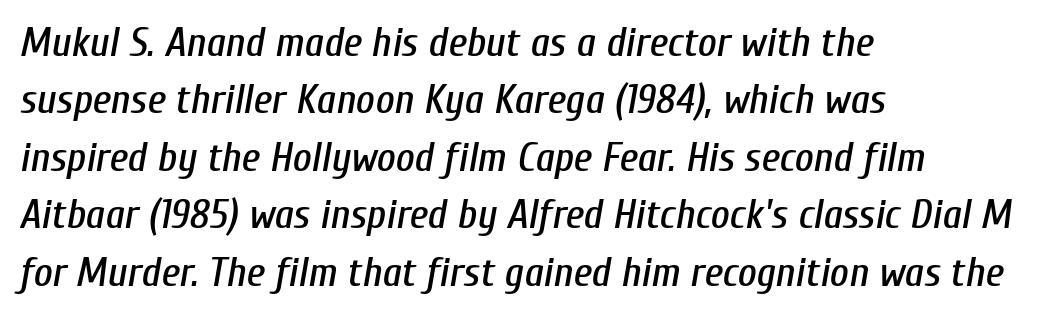
Q: Is the text italic (slanted)? A: Yes, it leans right by about 10 degrees.
Q: Is the text underlined? A: No.
Q: How is the paragraph aligned? A: Left-aligned.
Q: Is the spacing between letters normal or unusually wide? A: Normal.
Q: Is the spacing between lines tight, normal or loose? A: Normal.
Q: Width (condensed, normal, or wide)? A: Condensed.
Q: Stroke contrast? A: Low.
Q: x-height? A: Medium.
Q: Monospaced? A: No.
